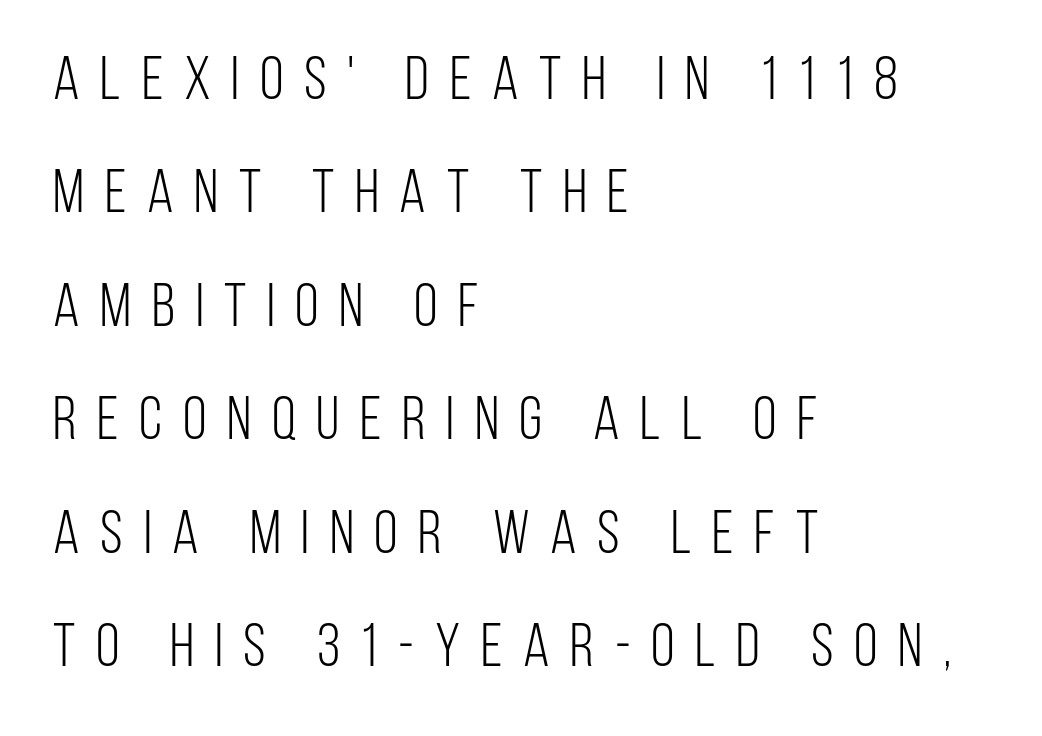
Q: Is the text bold? A: No.
Q: Is the text italic (slanted)? A: No, it is upright.
Q: Is the typeface a serif or a sans-serif typeface? A: Sans-serif.
Q: Is the text underlined? A: No.
Q: How is the paragraph aligned? A: Left-aligned.
Q: Is the spacing between letters normal or unusually wide? A: Unusually wide.
Q: Width (condensed, normal, or wide)? A: Condensed.
Q: Stroke contrast? A: Low.
Q: x-height? A: Large.
Q: Monospaced? A: No.
